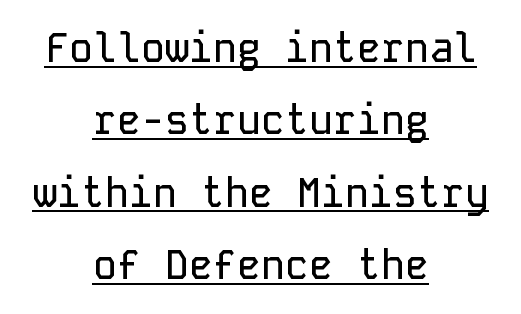
{"serif": "no", "italic": "no", "width": "normal", "stroke_contrast": "low", "x_height": "medium", "monospaced": "yes", "underline": "yes", "align": "center", "line_spacing_ratio": 1.81, "letter_spacing": "normal", "letter_spacing_em": 0.0, "glyph_px": 40}
